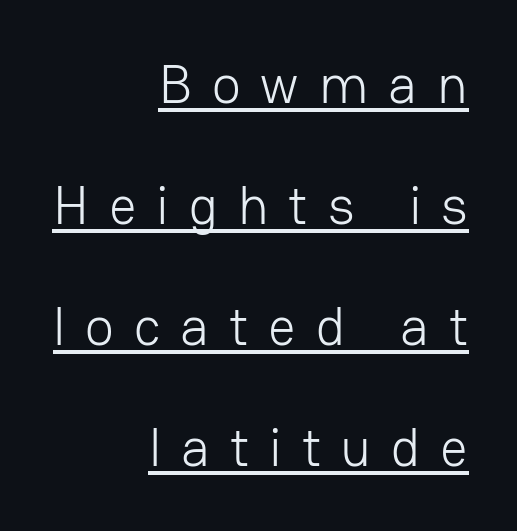
{"serif": "no", "italic": "no", "bold": "no", "weight": "light", "width": "normal", "stroke_contrast": "low", "x_height": "medium", "monospaced": "no", "underline": "yes", "align": "right", "line_spacing": "loose", "line_spacing_ratio": 2.24, "letter_spacing": "wide", "letter_spacing_em": 0.37, "glyph_px": 54}
